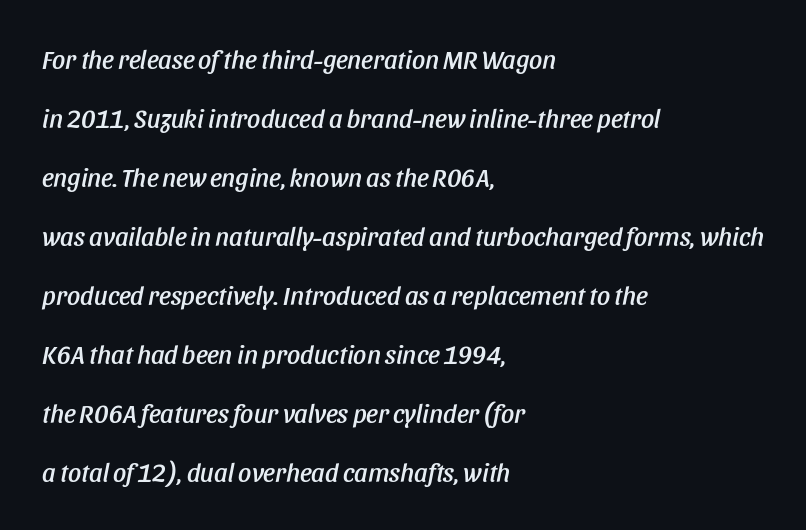
{"italic": "yes", "lean": "right", "slant_degrees": 11, "underline": "no", "align": "left", "line_spacing": "loose", "line_spacing_ratio": 2.27, "letter_spacing": "normal", "letter_spacing_em": 0.0, "glyph_px": 26}
